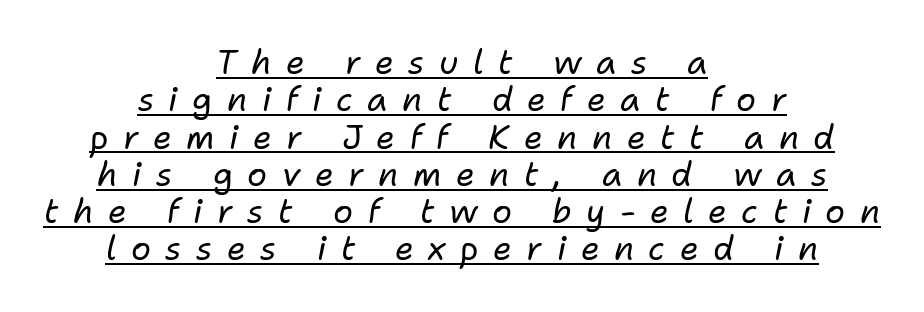
The image shows 33 px regular-weight type, italic (leaning right); set centered, tight line spacing (1.13x), unusually wide letter spacing (+0.44 em), underlined; low stroke contrast and a medium x-height.
